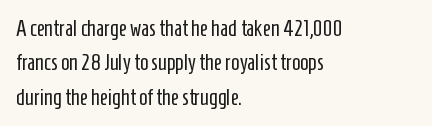
The specimen reads as upright at a glance. Is the stroke heavy? The answer is a plain regular-or-lighter. Clear beneath every line of the passage. Notice how descenders clear the ascenders below comfortably — that's standard leading.
